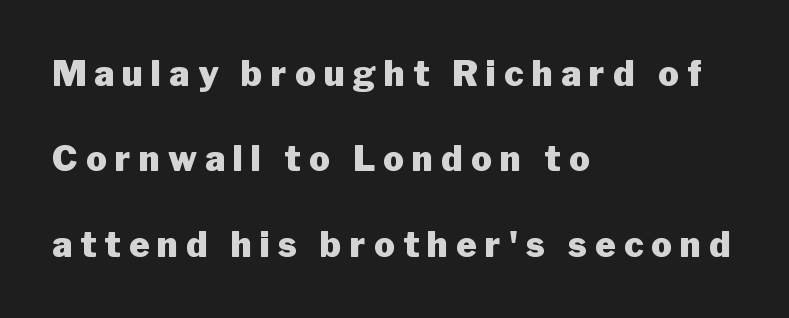
{"serif": "no", "italic": "no", "bold": "yes", "weight": "heavy", "width": "normal", "stroke_contrast": "low", "x_height": "medium", "monospaced": "no", "underline": "no", "align": "left", "line_spacing": "loose", "line_spacing_ratio": 2.44, "letter_spacing": "wide", "letter_spacing_em": 0.23, "glyph_px": 35}
